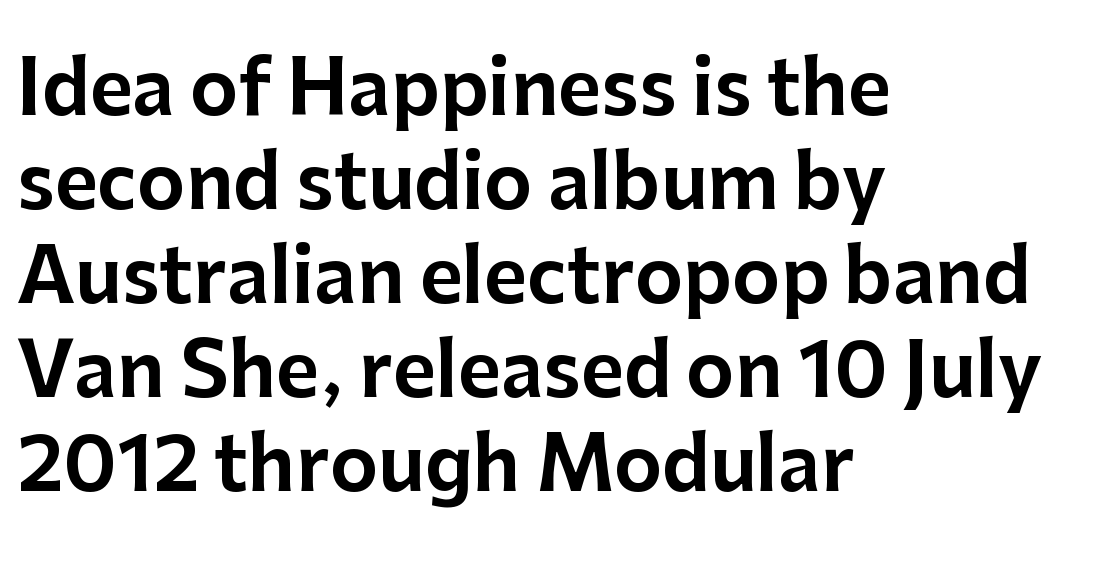
Think of a printed novel: that variable character pitch is what you see here. This sample keeps an unexceptional amount of space between lines. Rendered with straight, roman letterforms. Between one letter and the next there's only the usual sliver of space. This sample uses a sans-serif face. This rendering uses left alignment, leaving the right contour irregular.
